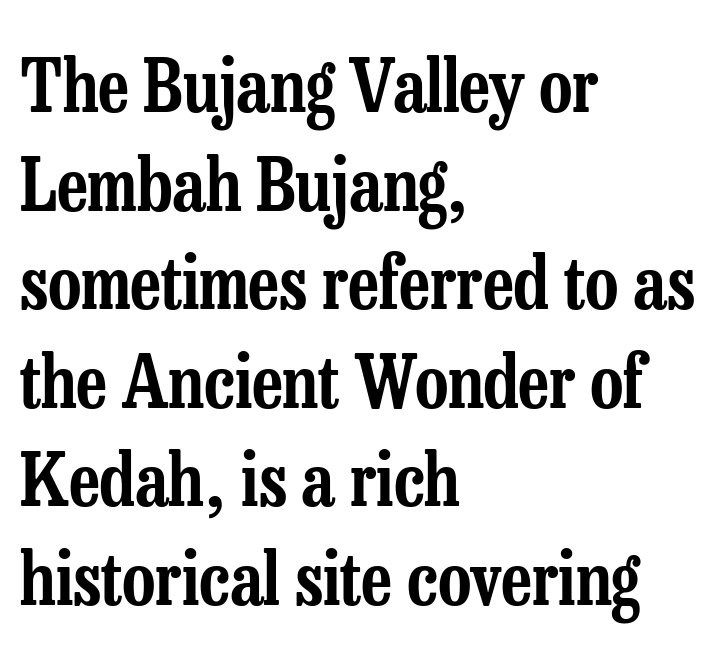
Q: Is the text italic (slanted)? A: No, it is upright.
Q: Is the typeface a serif or a sans-serif typeface? A: Serif.
Q: Is the text underlined? A: No.
Q: How is the paragraph aligned? A: Left-aligned.
Q: Is the spacing between letters normal or unusually wide? A: Normal.
Q: Is the spacing between lines tight, normal or loose? A: Normal.
Q: Width (condensed, normal, or wide)? A: Condensed.
Q: Stroke contrast? A: Low.
Q: x-height? A: Medium.
Q: Monospaced? A: No.
